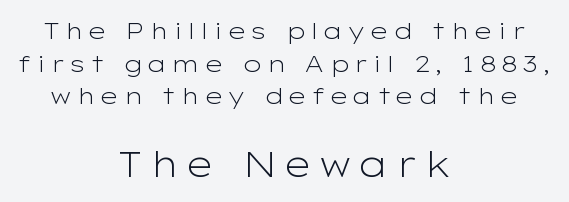
One-word summary of the alignment: center. To sum up the face: it is a sans, with no serifs. Each row of text sits above clean, open space. Is this a heavy cut? Hardly; it is regular or lighter. In terms of leading, this rendering sits right in the middle. Size hierarchy here favors the trailing block over the leading one.
